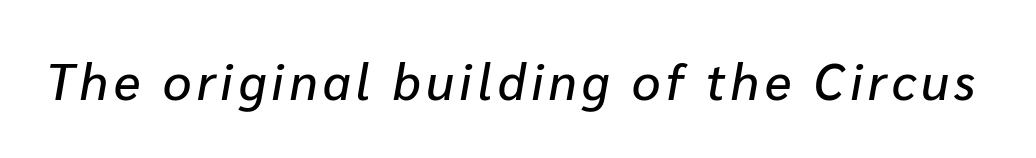
Q: Is the text italic (slanted)? A: Yes, it leans right by about 10 degrees.
Q: Is the text underlined? A: No.
Q: Width (condensed, normal, or wide)? A: Normal.
Q: Stroke contrast? A: Low.
Q: x-height? A: Medium.
Q: Monospaced? A: No.
